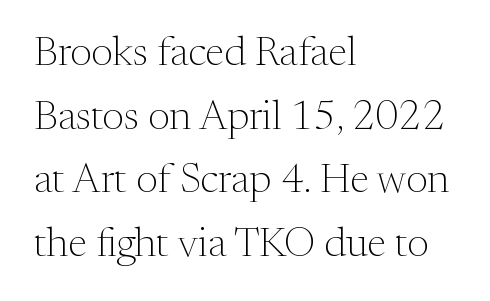
Has an underline been added? It has not. Horizontal alignment here is leftward, the default for most running prose. The letterforms sit shoulder to shoulder at normal distance. Looks like regular typesetting: each glyph gets only the width it needs.
